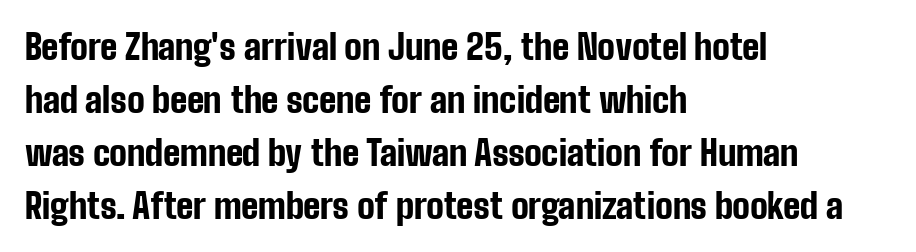
Do the characters align in a grid? No, the font is proportional. The letterforms sit shoulder to shoulder at normal distance. Nothing sits at the stroke ends, so this counts as sans-serif. Honestly, there is no underline to notice here at all.
